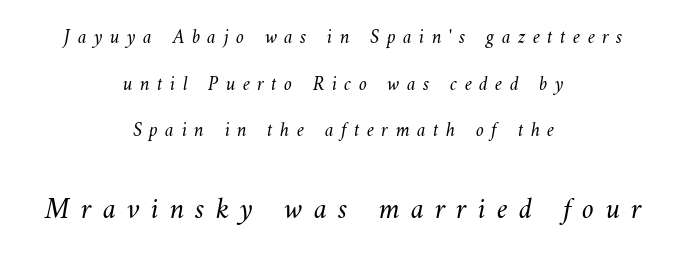
{"bold": "no", "weight": "light", "width": "normal", "stroke_contrast": "medium", "x_height": "small", "monospaced": "no", "underline": "no", "align": "center", "line_spacing": "loose", "line_spacing_ratio": 2.33, "letter_spacing": "wide", "letter_spacing_em": 0.37, "larger_block": "second", "size_ratio": 1.5, "glyph_px": 30}
